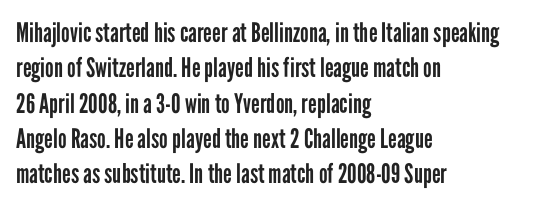
The image shows 27 px text type, upright; set left-aligned, normal line spacing (1.31x), normal letter spacing, not underlined.
